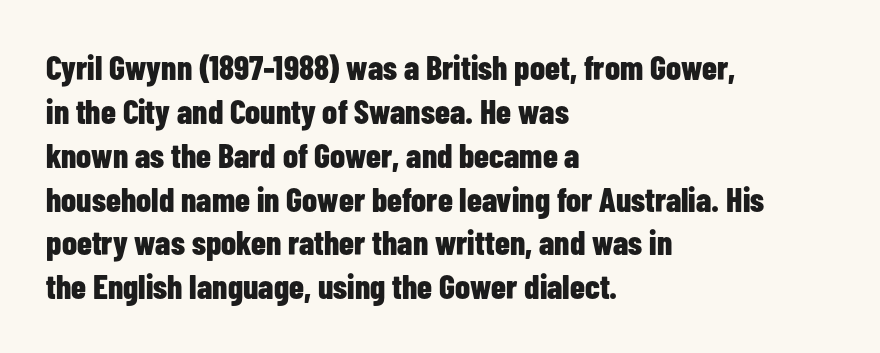
{"serif": "no", "italic": "no", "bold": "yes", "weight": "bold", "width": "condensed", "stroke_contrast": "low", "x_height": "medium", "monospaced": "no", "underline": "no", "align": "left", "line_spacing": "normal", "line_spacing_ratio": 1.29, "letter_spacing": "normal", "letter_spacing_em": 0.0, "glyph_px": 34}
